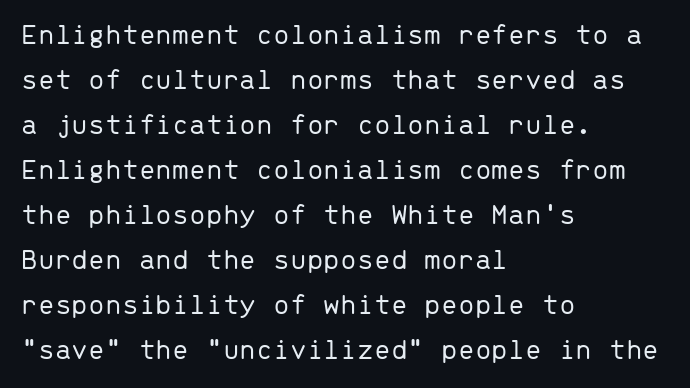
The image shows 30 px light sans-serif type, upright, monospaced; set left-aligned, normal line spacing (1.5x), normal letter spacing, not underlined; low stroke contrast and a medium x-height.
